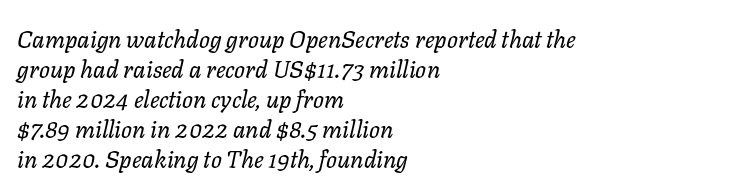
{"italic": "yes", "lean": "right", "slant_degrees": 11, "bold": "no", "underline": "no", "align": "left", "line_spacing": "normal", "line_spacing_ratio": 1.25, "letter_spacing": "normal", "letter_spacing_em": 0.0, "glyph_px": 24}
